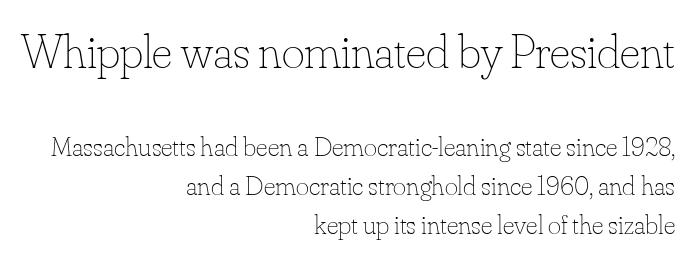
Bare-footed words on every line. If you drew a line through each stem, it would be perfectly vertical. Summary of vertical rhythm: regular, with standard interline spacing. The gaps between neighbouring characters are ordinary and unremarkable. Proportional: the letters do not fall into vertical columns.
